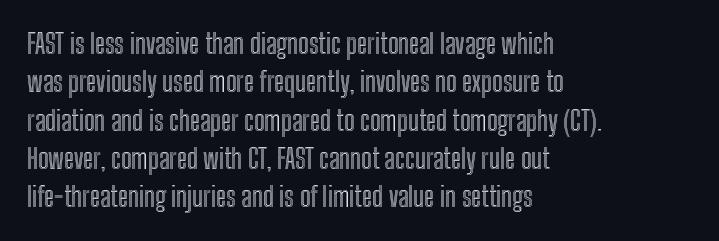
Q: Is the text italic (slanted)? A: No, it is upright.
Q: Is the text underlined? A: No.
Q: How is the paragraph aligned? A: Left-aligned.
Q: Is the spacing between letters normal or unusually wide? A: Normal.
Q: Is the spacing between lines tight, normal or loose? A: Normal.
